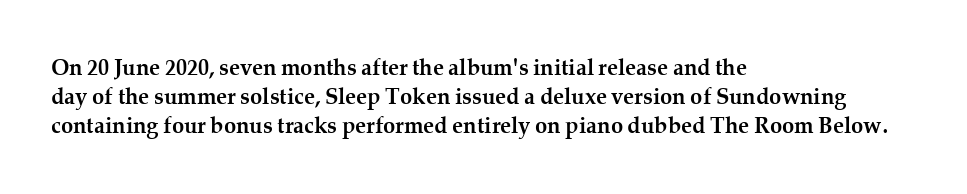
{"italic": "no", "bold": "yes", "underline": "no", "align": "left", "line_spacing": "normal", "line_spacing_ratio": 1.31, "letter_spacing": "normal", "letter_spacing_em": 0.0, "glyph_px": 22}
